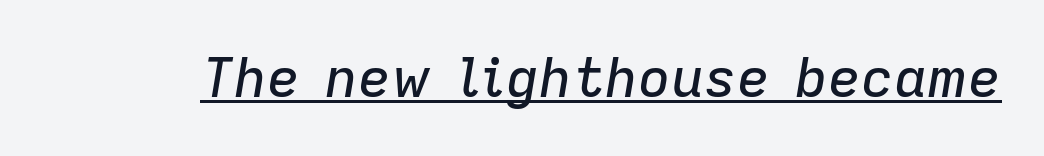
Proportional: the letters do not fall into vertical columns. Has an underline been added? It has. Observe the lean: these are italic letterforms. Between one letter and the next there's only the usual sliver of space.
